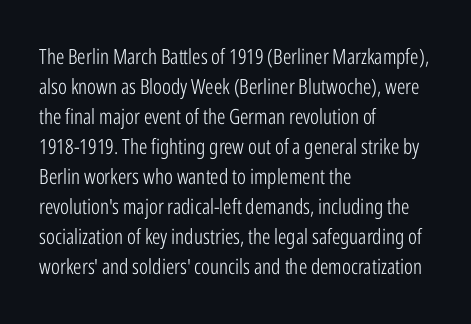
Compared with typical body copy, the letter spacing here is the same. The text block is weighted toward the left margin, trailing off unevenly rightward. The foot of each line stays bare and open. Evenly set lines give the paragraph a standard silhouette. Stroke thickness stays within the range of a standard reading face or lighter.
